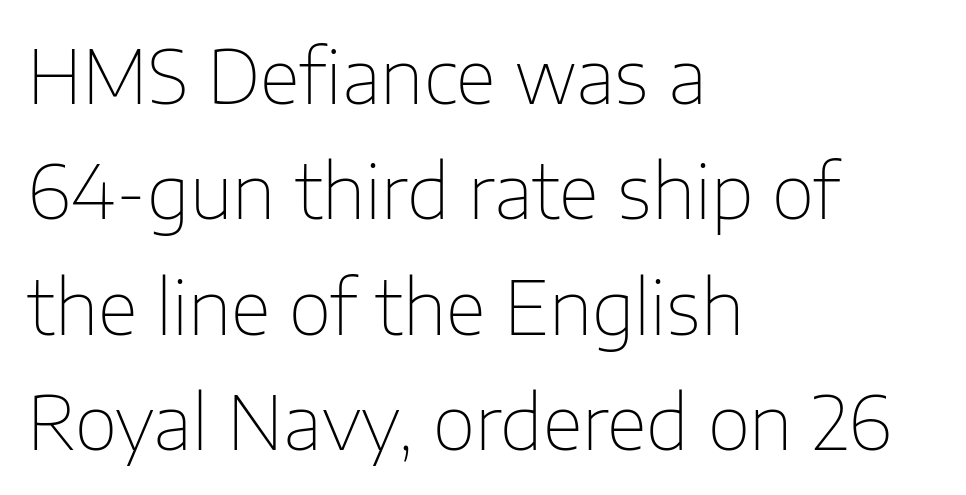
Q: Is the text bold? A: No.
Q: Is the text italic (slanted)? A: No, it is upright.
Q: Is the typeface a serif or a sans-serif typeface? A: Sans-serif.
Q: Is the text underlined? A: No.
Q: How is the paragraph aligned? A: Left-aligned.
Q: Is the spacing between letters normal or unusually wide? A: Normal.
Q: Is the spacing between lines tight, normal or loose? A: Normal.
Q: Width (condensed, normal, or wide)? A: Normal.
Q: Stroke contrast? A: Low.
Q: x-height? A: Medium.
Q: Monospaced? A: No.
